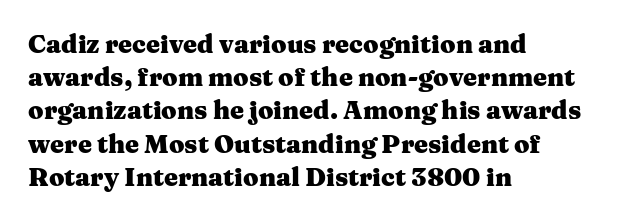
The image shows 25 px bold type, upright; set left-aligned, normal line spacing (1.33x), normal letter spacing, not underlined.
